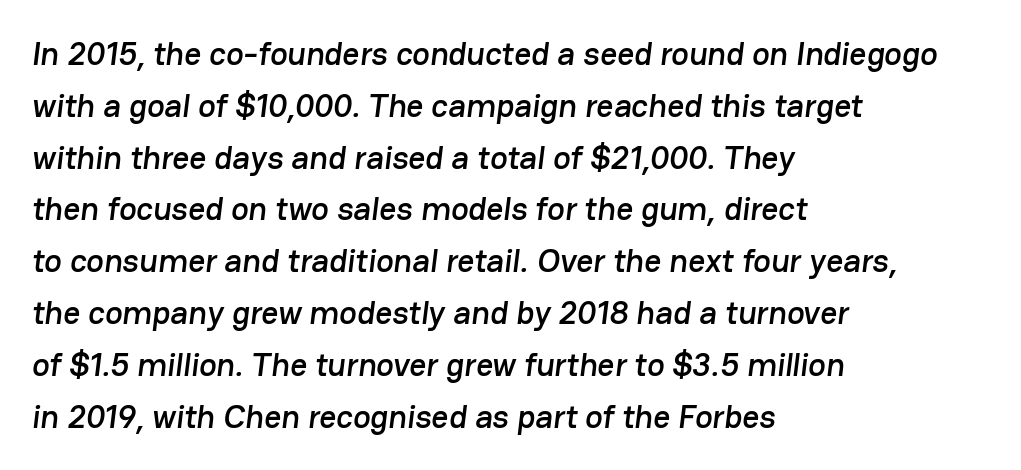
The face used here is rendered with its standard letterfit. Reading down the column, the eye jumps a familiar distance to each next line. These lines are composed in type without serifs. Anything drawn beneath the words? Only blank space. A classic flush-left, rag-right setting is used for this passage. Looks like regular typesetting: each glyph gets only the width it needs.
